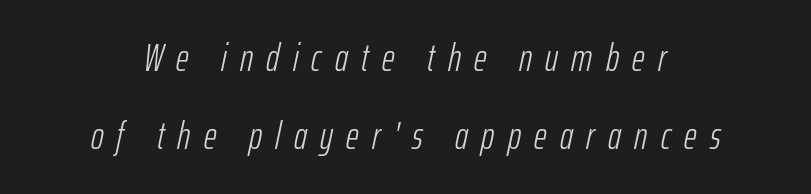
The image shows 39 px light, condensed type, italic (leaning right); set centered, loose line spacing (2.01x), unusually wide letter spacing (+0.34 em), not underlined; low stroke contrast and a medium x-height.
